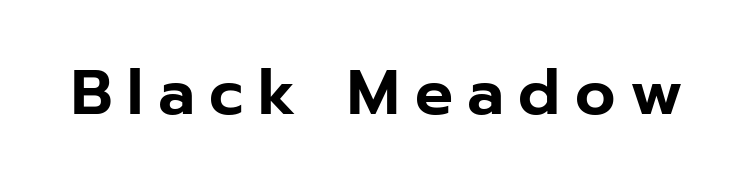
{"serif": "no", "italic": "no", "width": "normal", "stroke_contrast": "low", "x_height": "medium", "monospaced": "no", "underline": "no", "letter_spacing": "wide", "letter_spacing_em": 0.23, "glyph_px": 63}
